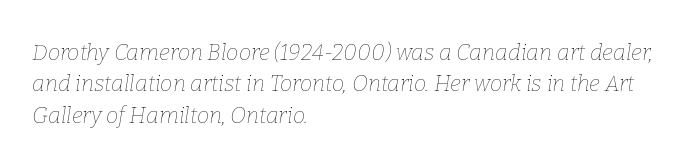
The image shows 22 px text type, italic (leaning right); set left-aligned, normal line spacing (1.43x), normal letter spacing, not underlined.
